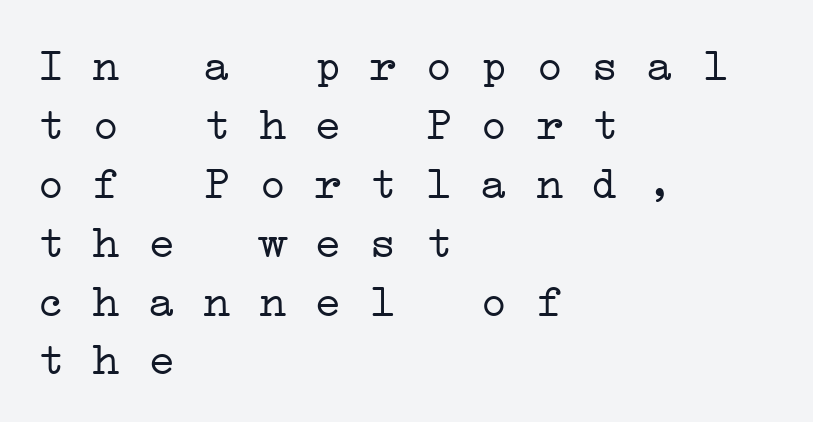
{"serif": "yes", "bold": "no", "weight": "light", "width": "wide", "stroke_contrast": "low", "x_height": "medium", "monospaced": "yes", "underline": "no", "align": "left", "line_spacing": "normal", "line_spacing_ratio": 1.28, "letter_spacing": "normal", "letter_spacing_em": 0.0, "glyph_px": 46}
